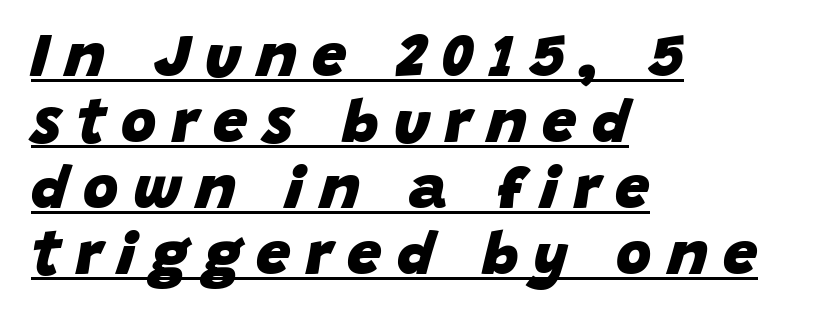
Q: Is the text bold? A: Yes.
Q: Is the text italic (slanted)? A: Yes, it leans right by about 15 degrees.
Q: Is the text underlined? A: Yes.
Q: How is the paragraph aligned? A: Left-aligned.
Q: Is the spacing between letters normal or unusually wide? A: Unusually wide.
Q: Is the spacing between lines tight, normal or loose? A: Tight.
Q: Width (condensed, normal, or wide)? A: Normal.
Q: Stroke contrast? A: Low.
Q: x-height? A: Large.
Q: Monospaced? A: No.
